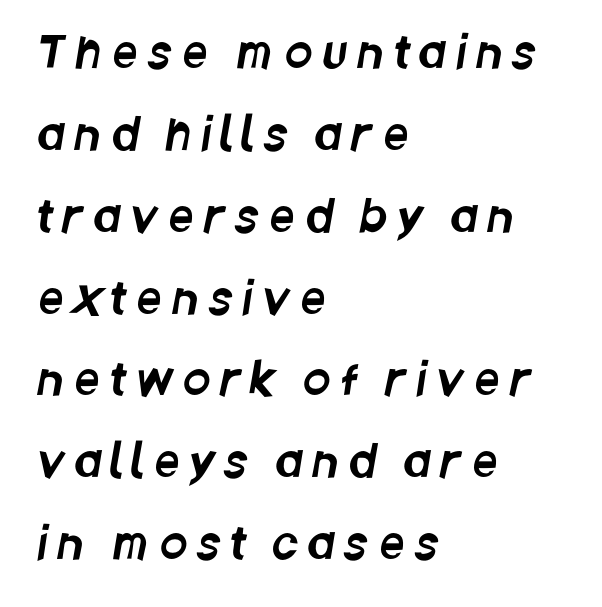
Q: Is the typeface a serif or a sans-serif typeface? A: Sans-serif.
Q: Is the text underlined? A: No.
Q: How is the paragraph aligned? A: Left-aligned.
Q: Is the spacing between letters normal or unusually wide? A: Unusually wide.
Q: Width (condensed, normal, or wide)? A: Condensed.
Q: Stroke contrast? A: Low.
Q: x-height? A: Large.
Q: Monospaced? A: No.
